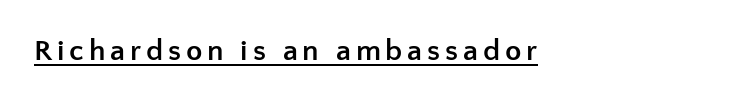
The rendering uses natural spacing where letterforms have individual widths. On the weight axis this lands at bold, roughly 700. Serif or sans? Sans — the stroke terminals are bare. The typography opts for an upright posture over an oblique one. Compared with undecorated copy, this sample adds a rule below the words.
